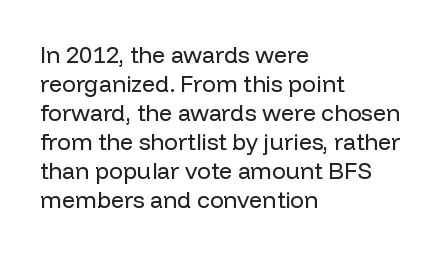
The image shows 23 px text type, upright; set left-aligned, normal line spacing (1.26x), normal letter spacing, not underlined.
